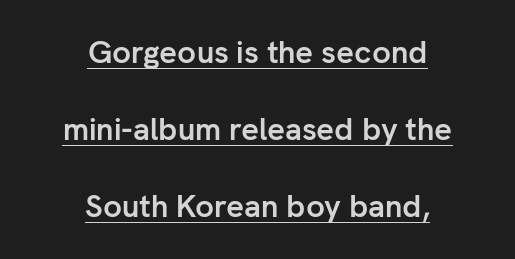
{"serif": "no", "italic": "no", "bold": "yes", "weight": "semibold", "width": "normal", "stroke_contrast": "low", "x_height": "medium", "monospaced": "no", "underline": "yes", "align": "center", "line_spacing": "loose", "line_spacing_ratio": 2.48, "letter_spacing": "normal", "letter_spacing_em": 0.0, "glyph_px": 31}
